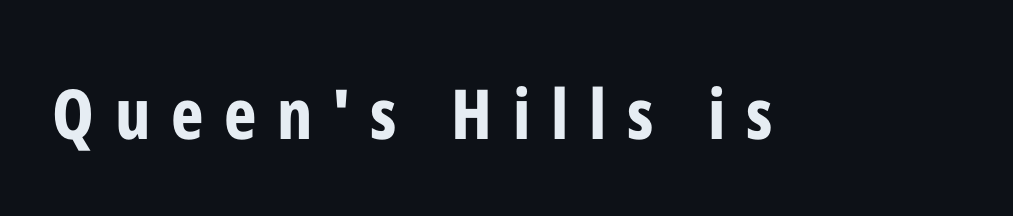
Q: Is the text bold? A: Yes.
Q: Is the text italic (slanted)? A: No, it is upright.
Q: Is the typeface a serif or a sans-serif typeface? A: Sans-serif.
Q: Is the text underlined? A: No.
Q: Is the spacing between letters normal or unusually wide? A: Unusually wide.
Q: Width (condensed, normal, or wide)? A: Condensed.
Q: Stroke contrast? A: Low.
Q: x-height? A: Medium.
Q: Monospaced? A: No.
